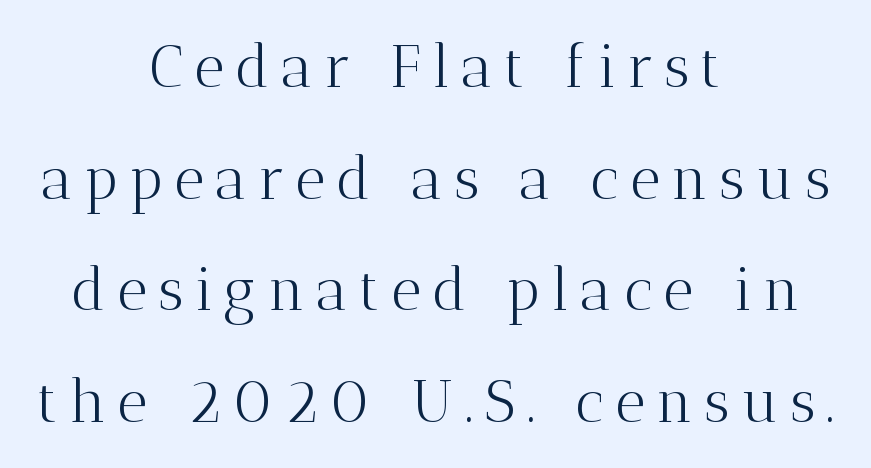
This rendering employs a face with finishing strokes, i.e., a serif. Nope, not italic — everything's standing straight. Typeset on center — no edge is straight. Quick note: underline off. Nothing heavy about these letters — not bold at all. Character widths vary here, with narrow letters taking less room than wide ones.
